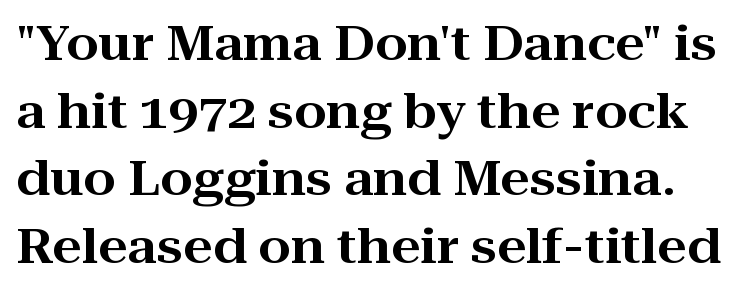
Q: Is the text italic (slanted)? A: No, it is upright.
Q: Is the typeface a serif or a sans-serif typeface? A: Serif.
Q: Is the text underlined? A: No.
Q: Is the spacing between letters normal or unusually wide? A: Normal.
Q: Is the spacing between lines tight, normal or loose? A: Normal.
Q: Width (condensed, normal, or wide)? A: Wide.
Q: Stroke contrast? A: High.
Q: x-height? A: Medium.
Q: Monospaced? A: No.
